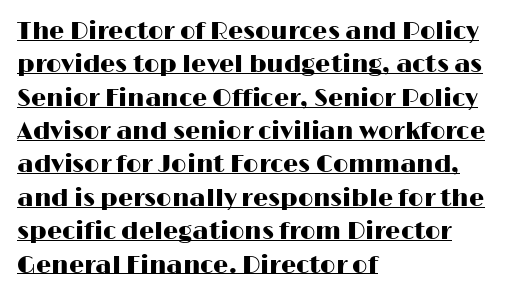
Q: Is the text italic (slanted)? A: No, it is upright.
Q: Is the text underlined? A: Yes.
Q: How is the paragraph aligned? A: Left-aligned.
Q: Is the spacing between letters normal or unusually wide? A: Normal.
Q: Is the spacing between lines tight, normal or loose? A: Normal.
